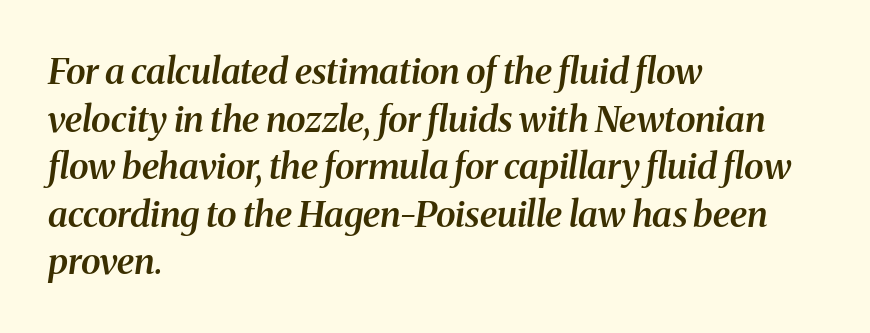
Each line starts at the same left margin while the right side varies. The letters are semibold — heavier than regular but short of a full bold. Letters rest on an invisible, unmarked baseline. Varying glyph widths throughout — classic text-font behaviour. Look at the bottom of the vertical strokes: they flare into serifs here.
